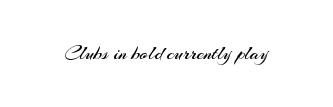
{"bold": "no", "underline": "no", "letter_spacing": "normal", "letter_spacing_em": 0.0, "glyph_px": 20}
